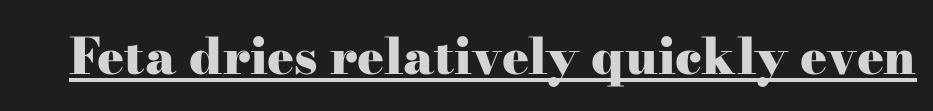
The image shows 50 px heavy, wide serif type, upright; set normal letter spacing, underlined; high stroke contrast and a small x-height.
